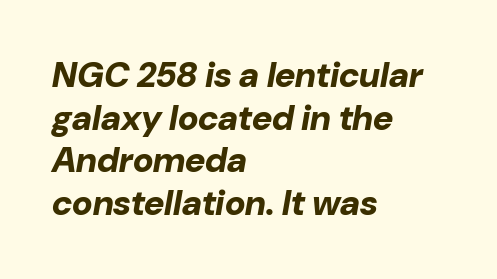
{"italic": "yes", "lean": "right", "slant_degrees": 10, "bold": "yes", "weight": "bold", "width": "normal", "stroke_contrast": "low", "x_height": "medium", "monospaced": "no", "underline": "no", "align": "left", "line_spacing_ratio": 1.22, "letter_spacing": "normal", "letter_spacing_em": 0.0, "glyph_px": 35}
